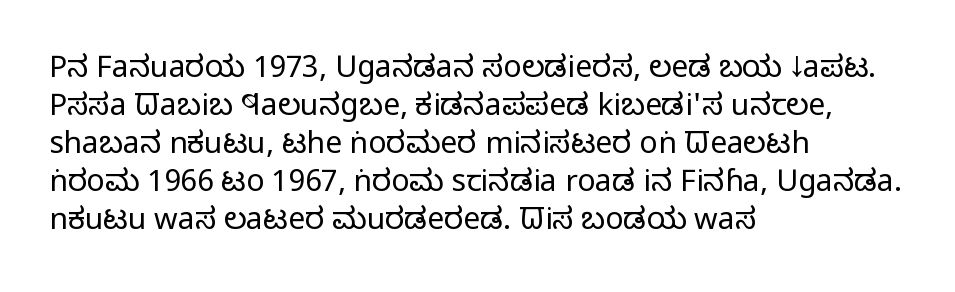
{"serif": "no", "italic": "no", "bold": "no", "weight": "regular", "width": "condensed", "stroke_contrast": "low", "x_height": "large", "monospaced": "no", "underline": "no", "align": "left", "line_spacing": "normal", "line_spacing_ratio": 1.27, "letter_spacing": "normal", "letter_spacing_em": 0.0, "glyph_px": 30}
